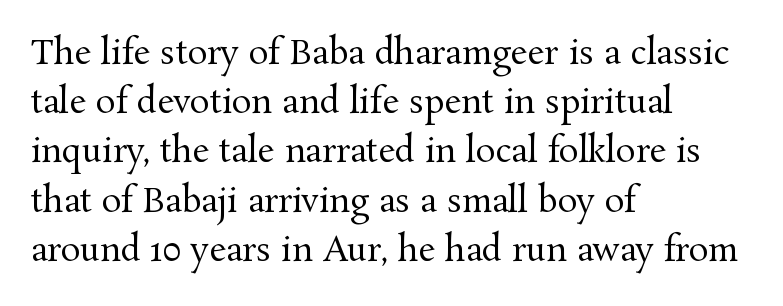
{"serif": "yes", "italic": "no", "bold": "no", "weight": "regular", "width": "normal", "stroke_contrast": "medium", "x_height": "medium", "monospaced": "no", "underline": "no", "align": "left", "line_spacing": "normal", "line_spacing_ratio": 1.49, "letter_spacing": "normal", "letter_spacing_em": 0.0, "glyph_px": 33}
